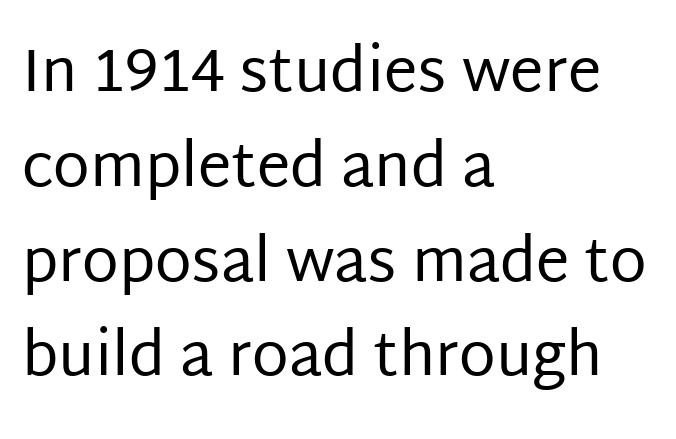
The image shows 60 px regular-weight sans-serif type, upright; set left-aligned, normal line spacing (1.58x), normal letter spacing, not underlined; low stroke contrast and a large x-height.
